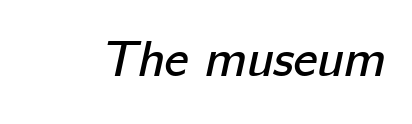
{"italic": "yes", "lean": "right", "slant_degrees": 12, "width": "normal", "stroke_contrast": "low", "x_height": "medium", "monospaced": "no", "underline": "no", "letter_spacing": "normal", "letter_spacing_em": 0.0, "glyph_px": 51}
